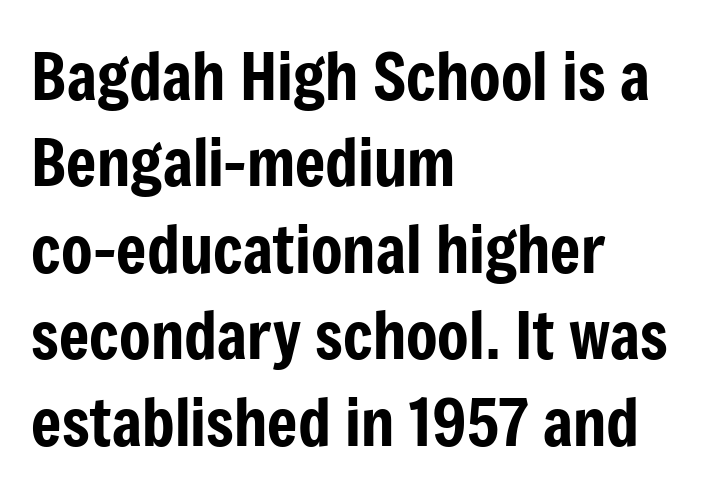
{"serif": "no", "italic": "no", "width": "condensed", "stroke_contrast": "low", "x_height": "medium", "monospaced": "no", "underline": "no", "align": "left", "line_spacing": "normal", "line_spacing_ratio": 1.33, "letter_spacing": "normal", "letter_spacing_em": 0.0, "glyph_px": 65}
